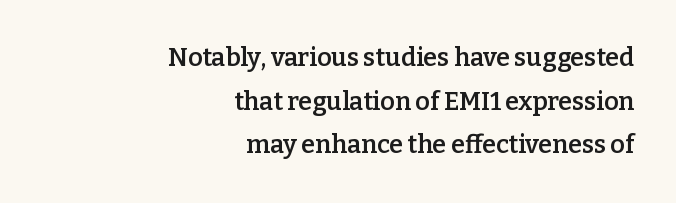
As a designer I'd log this as weight 600, semibold. This sample uses plain, unmodified letter spacing. Only glyphs here, with clear space below each row. Compared with a flush-left layout, this one pins lines to the opposite, right side. Ordinary non-slanted type is in use.
